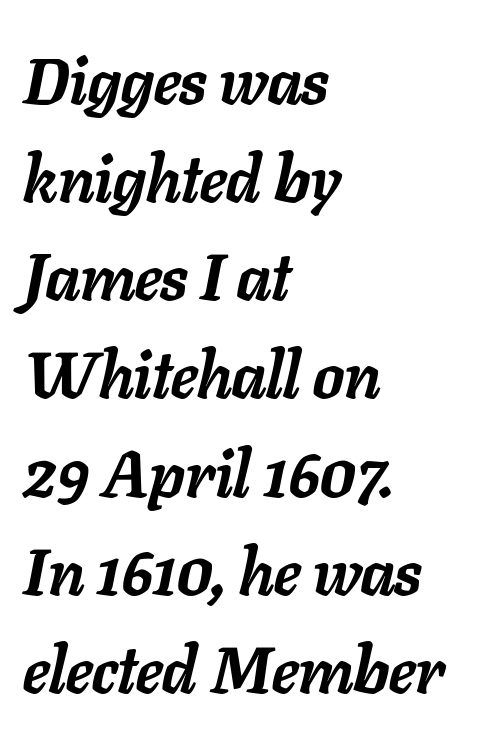
{"italic": "yes", "lean": "right", "slant_degrees": 11, "bold": "yes", "weight": "semibold", "width": "normal", "stroke_contrast": "low", "x_height": "medium", "monospaced": "no", "underline": "no", "align": "left", "line_spacing": "normal", "line_spacing_ratio": 1.51, "letter_spacing": "normal", "letter_spacing_em": 0.0, "glyph_px": 65}
